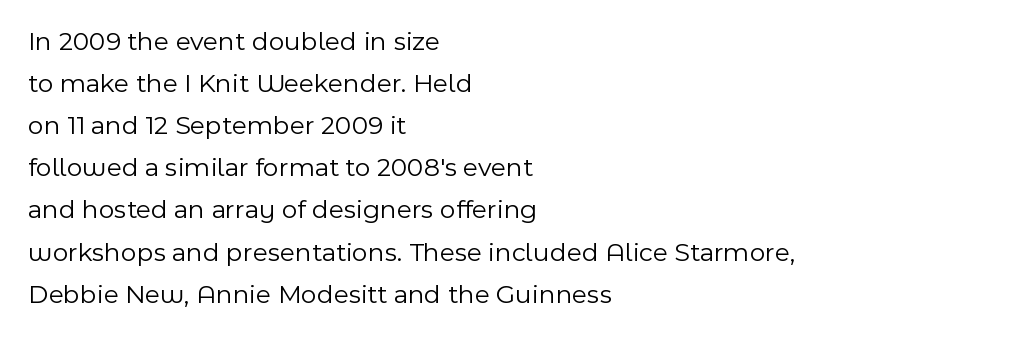
Each new line begins a customary step beneath the previous one. The passage shown is not underscored anywhere. Weight: not bold — regular or lighter. Nope, not italic — everything's standing straight. A classic flush-left, rag-right setting is used for this passage.
